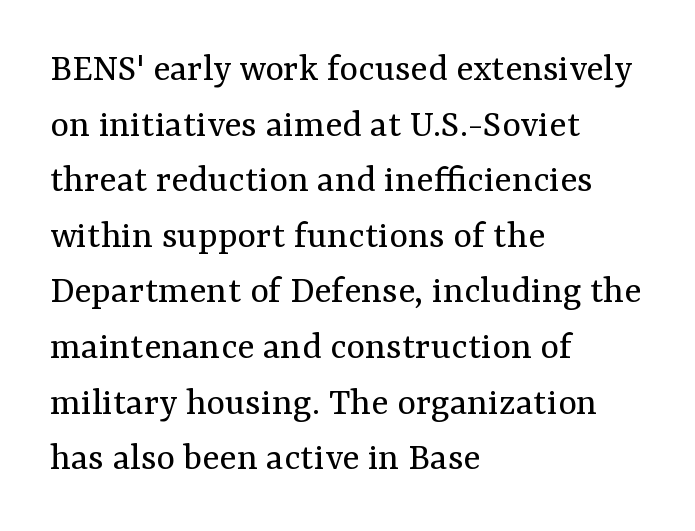
The image shows 40 px regular-weight serif type, upright; set left-aligned, normal line spacing (1.39x), normal letter spacing, not underlined; medium stroke contrast and a medium x-height.
